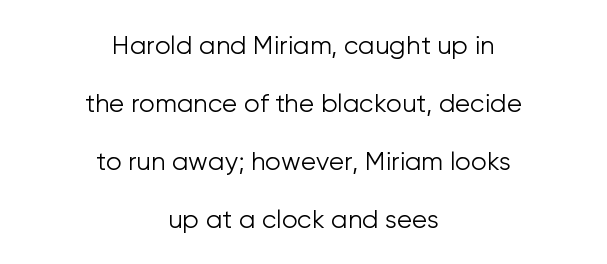
{"italic": "no", "bold": "no", "underline": "no", "align": "center", "line_spacing": "loose", "line_spacing_ratio": 2.32, "letter_spacing": "normal", "letter_spacing_em": 0.0, "glyph_px": 25}
